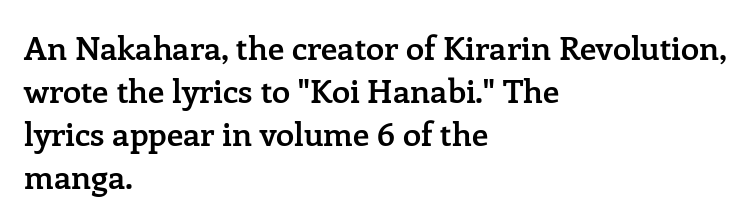
Q: Is the text bold? A: Semi-bold.
Q: Is the text italic (slanted)? A: No, it is upright.
Q: Is the typeface a serif or a sans-serif typeface? A: Serif.
Q: Is the text underlined? A: No.
Q: How is the paragraph aligned? A: Left-aligned.
Q: Is the spacing between letters normal or unusually wide? A: Normal.
Q: Is the spacing between lines tight, normal or loose? A: Normal.
Q: Width (condensed, normal, or wide)? A: Normal.
Q: Stroke contrast? A: Low.
Q: x-height? A: Medium.
Q: Monospaced? A: No.
